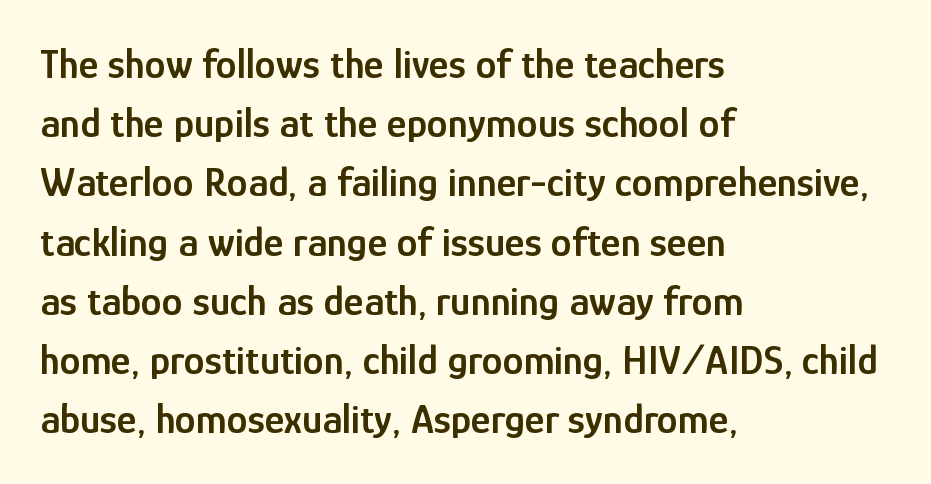
Q: Is the text bold? A: Semi-bold.
Q: Is the text italic (slanted)? A: No, it is upright.
Q: Is the typeface a serif or a sans-serif typeface? A: Sans-serif.
Q: Is the text underlined? A: No.
Q: How is the paragraph aligned? A: Left-aligned.
Q: Is the spacing between letters normal or unusually wide? A: Normal.
Q: Is the spacing between lines tight, normal or loose? A: Normal.
Q: Width (condensed, normal, or wide)? A: Condensed.
Q: Stroke contrast? A: Low.
Q: x-height? A: Medium.
Q: Monospaced? A: No.
